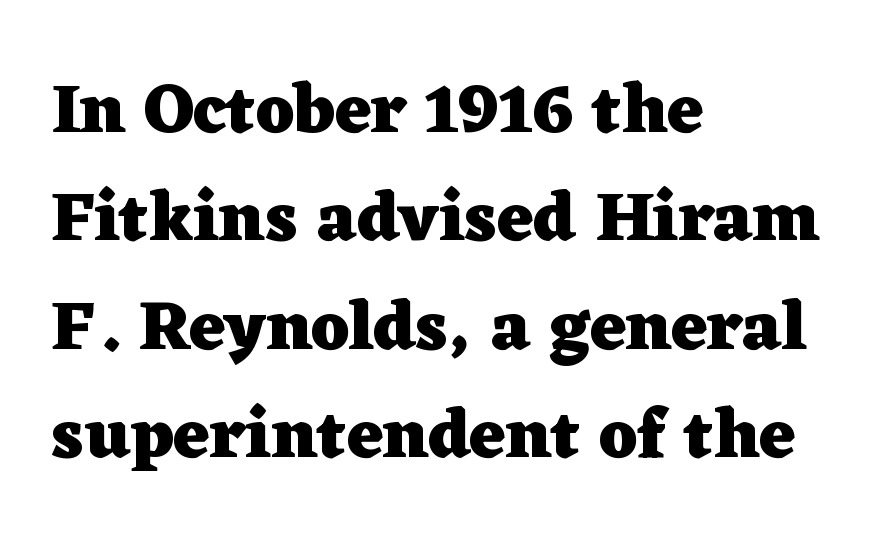
Q: Is the text bold? A: Yes.
Q: Is the text italic (slanted)? A: No, it is upright.
Q: Is the typeface a serif or a sans-serif typeface? A: Serif.
Q: Is the text underlined? A: No.
Q: How is the paragraph aligned? A: Left-aligned.
Q: Is the spacing between letters normal or unusually wide? A: Normal.
Q: Is the spacing between lines tight, normal or loose? A: Normal.
Q: Width (condensed, normal, or wide)? A: Wide.
Q: Stroke contrast? A: Low.
Q: x-height? A: Medium.
Q: Monospaced? A: No.
